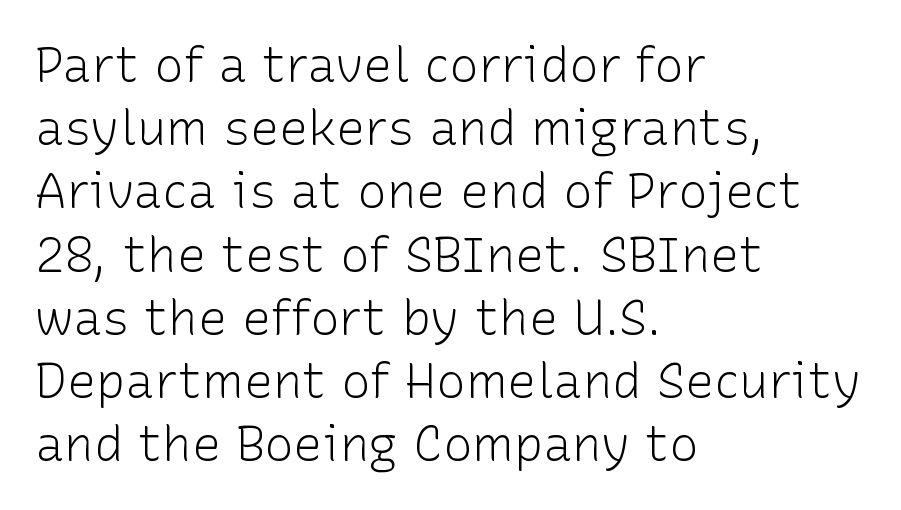
Reading down the column, the eye jumps a familiar distance to each next line. Look at the tracking — it's just the regular setting, nothing added. Horizontally, the lines are justified to the leading edge only. Underlining? Definitely not there. Posture: vertical.
